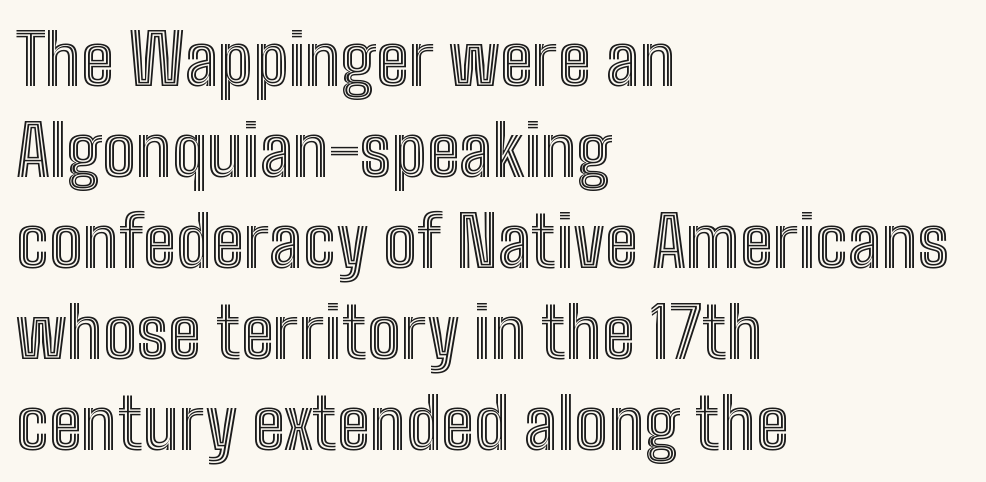
Students, note that the glyphs here touch the page at normal intervals. You could not count columns in this text — the font is proportionally spaced. The baseline area is clear. Compared with a centered layout, this one pins lines to the left instead. Unlike italic type, these characters show no tilt at all. The designer left line spacing at the default.
